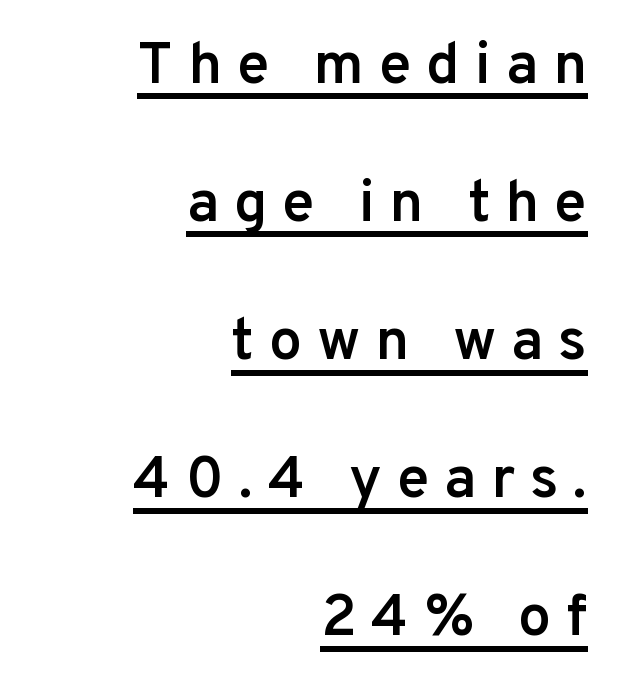
{"serif": "no", "italic": "no", "bold": "semi", "weight": "semibold", "width": "normal", "stroke_contrast": "low", "x_height": "medium", "monospaced": "no", "underline": "yes", "align": "right", "line_spacing": "loose", "line_spacing_ratio": 2.34, "letter_spacing": "wide", "letter_spacing_em": 0.25, "glyph_px": 59}
